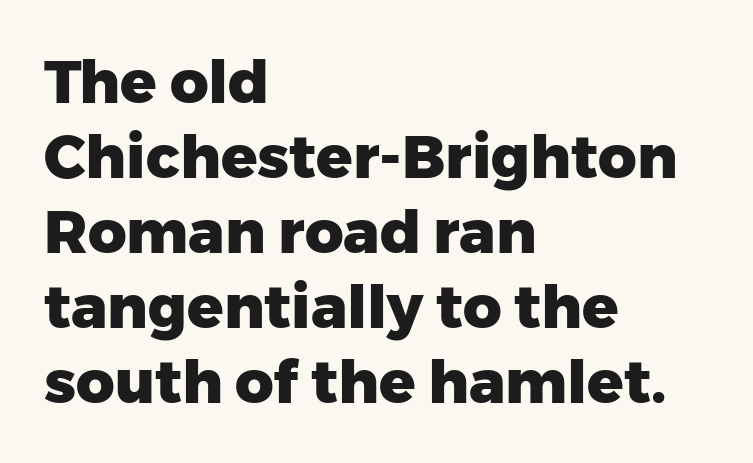
{"serif": "no", "italic": "no", "bold": "yes", "weight": "heavy", "width": "normal", "stroke_contrast": "low", "x_height": "medium", "monospaced": "no", "underline": "no", "align": "left", "line_spacing": "normal", "line_spacing_ratio": 1.25, "letter_spacing": "normal", "letter_spacing_em": 0.0, "glyph_px": 60}
